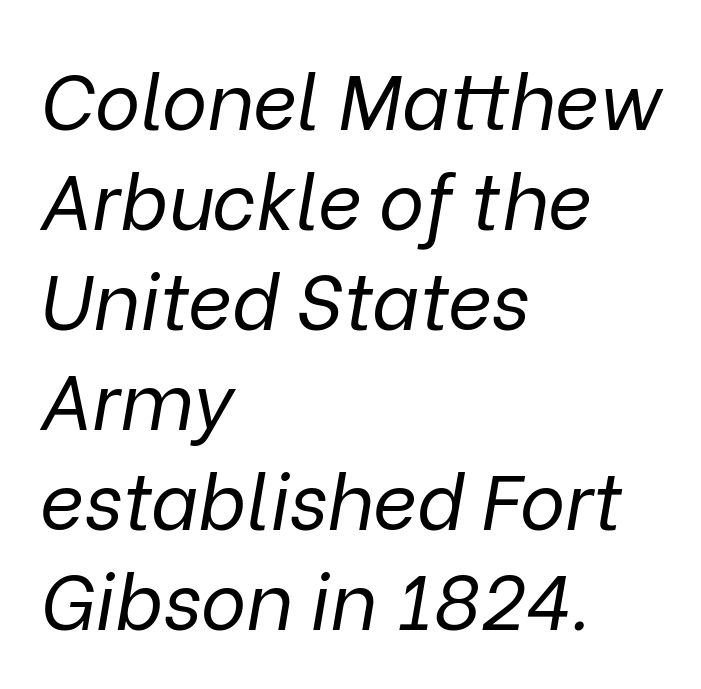
Q: Is the text bold? A: No.
Q: Is the text italic (slanted)? A: Yes, it leans right by about 9 degrees.
Q: Is the text underlined? A: No.
Q: How is the paragraph aligned? A: Left-aligned.
Q: Is the spacing between letters normal or unusually wide? A: Normal.
Q: Is the spacing between lines tight, normal or loose? A: Normal.
Q: Width (condensed, normal, or wide)? A: Normal.
Q: Stroke contrast? A: Low.
Q: x-height? A: Medium.
Q: Monospaced? A: No.
